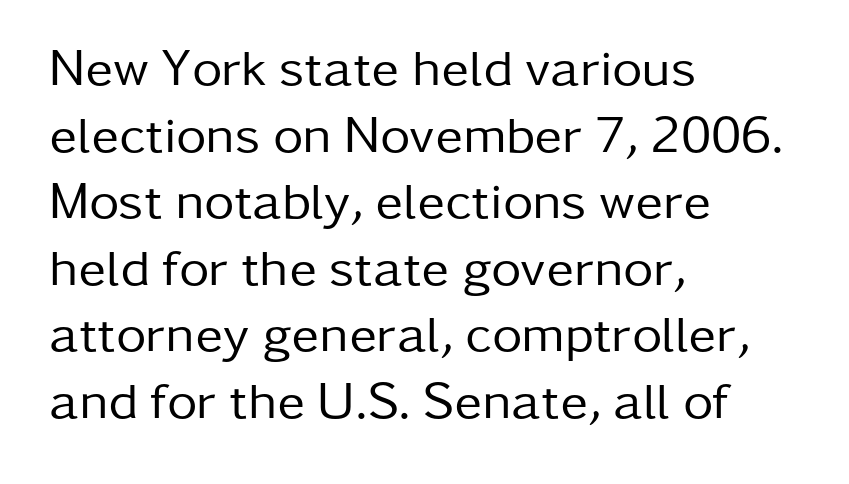
Q: Is the text bold? A: No.
Q: Is the text italic (slanted)? A: No, it is upright.
Q: Is the typeface a serif or a sans-serif typeface? A: Sans-serif.
Q: Is the text underlined? A: No.
Q: How is the paragraph aligned? A: Left-aligned.
Q: Is the spacing between letters normal or unusually wide? A: Normal.
Q: Is the spacing between lines tight, normal or loose? A: Normal.
Q: Width (condensed, normal, or wide)? A: Normal.
Q: Stroke contrast? A: Low.
Q: x-height? A: Medium.
Q: Monospaced? A: No.
